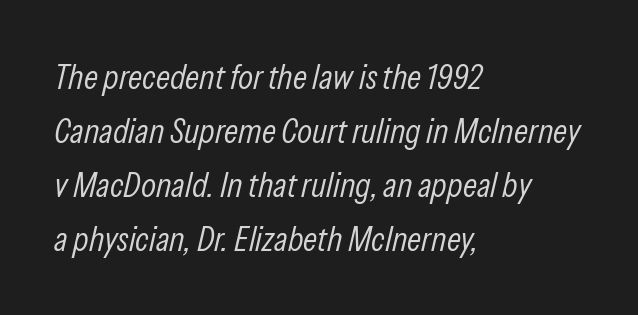
{"italic": "yes", "lean": "right", "slant_degrees": 13, "bold": "no", "weight": "light", "width": "condensed", "stroke_contrast": "low", "x_height": "medium", "monospaced": "no", "underline": "no", "align": "left", "line_spacing": "normal", "line_spacing_ratio": 1.54, "letter_spacing": "normal", "letter_spacing_em": 0.0, "glyph_px": 35}
